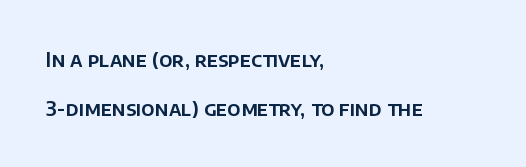
Q: Is the text italic (slanted)? A: No, it is upright.
Q: Is the text underlined? A: No.
Q: How is the paragraph aligned? A: Left-aligned.
Q: Is the spacing between letters normal or unusually wide? A: Normal.
Q: Is the spacing between lines tight, normal or loose? A: Loose.
